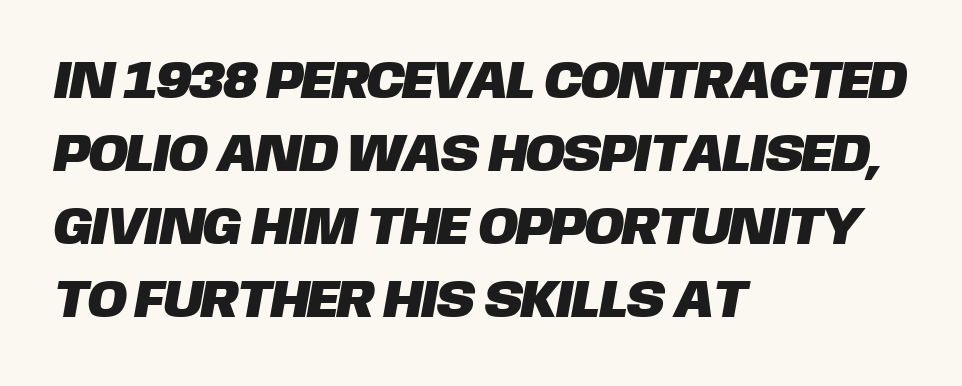
The image shows 53 px sans-serif type; set left-aligned, normal line spacing (1.38x), normal letter spacing, not underlined; low stroke contrast and a large x-height.
